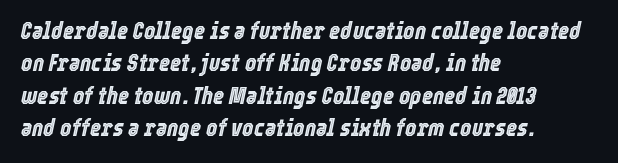
Q: Is the text italic (slanted)? A: Yes, it leans right by about 12 degrees.
Q: Is the text underlined? A: No.
Q: How is the paragraph aligned? A: Left-aligned.
Q: Is the spacing between letters normal or unusually wide? A: Normal.
Q: Is the spacing between lines tight, normal or loose? A: Normal.
